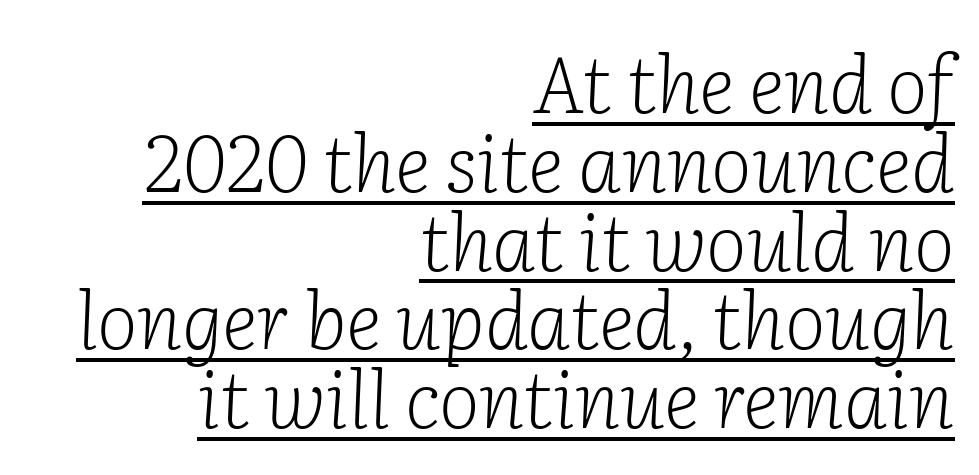
Q: Is the text bold? A: No.
Q: Is the text italic (slanted)? A: Yes, it leans right by about 2 degrees.
Q: Is the typeface a serif or a sans-serif typeface? A: Serif.
Q: Is the text underlined? A: Yes.
Q: How is the paragraph aligned? A: Right-aligned.
Q: Is the spacing between letters normal or unusually wide? A: Normal.
Q: Is the spacing between lines tight, normal or loose? A: Tight.
Q: Width (condensed, normal, or wide)? A: Normal.
Q: Stroke contrast? A: Low.
Q: x-height? A: Medium.
Q: Monospaced? A: No.
